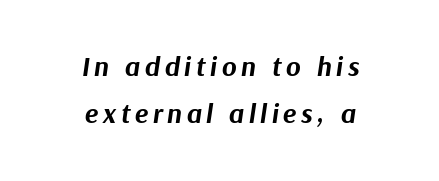
The image shows 28 px bold type, italic (leaning right); set centered, normal line spacing (1.68x), not underlined; medium stroke contrast and a medium x-height.
